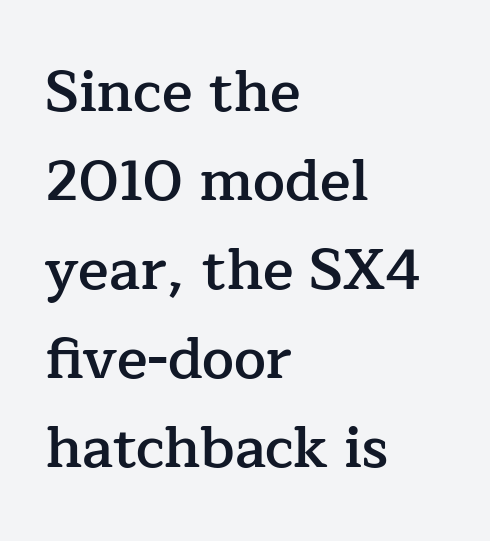
{"serif": "yes", "italic": "no", "bold": "semi", "weight": "semibold", "width": "normal", "stroke_contrast": "low", "x_height": "medium", "monospaced": "no", "underline": "no", "align": "left", "line_spacing": "normal", "line_spacing_ratio": 1.56, "letter_spacing": "normal", "letter_spacing_em": 0.0, "glyph_px": 57}
